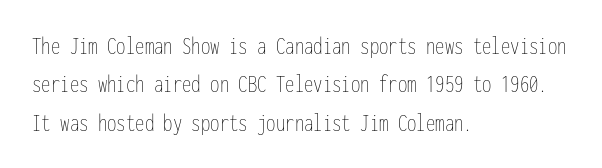
{"italic": "no", "bold": "no", "underline": "no", "align": "left", "line_spacing": "normal", "line_spacing_ratio": 1.54, "letter_spacing": "normal", "letter_spacing_em": 0.0, "glyph_px": 25}
